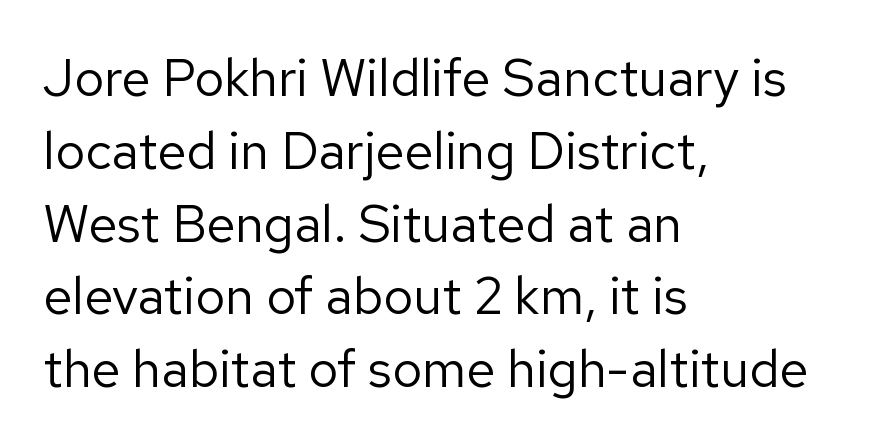
A roman cut, with each character standing at attention. Observe the ordinary spacing: letters are neighbours, not strangers. The letters advance in unequal steps, a hallmark of proportional type. These lines stack with their left ends in a neat column. Descender tails drop into unmarked territory.
